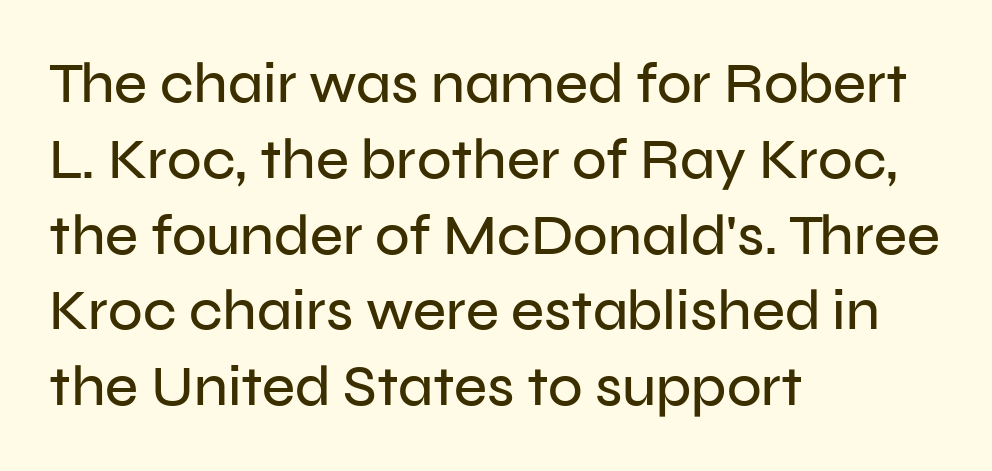
Q: Is the text italic (slanted)? A: No, it is upright.
Q: Is the typeface a serif or a sans-serif typeface? A: Sans-serif.
Q: Is the text underlined? A: No.
Q: How is the paragraph aligned? A: Left-aligned.
Q: Is the spacing between letters normal or unusually wide? A: Normal.
Q: Is the spacing between lines tight, normal or loose? A: Normal.
Q: Width (condensed, normal, or wide)? A: Normal.
Q: Stroke contrast? A: Low.
Q: x-height? A: Medium.
Q: Monospaced? A: No.
